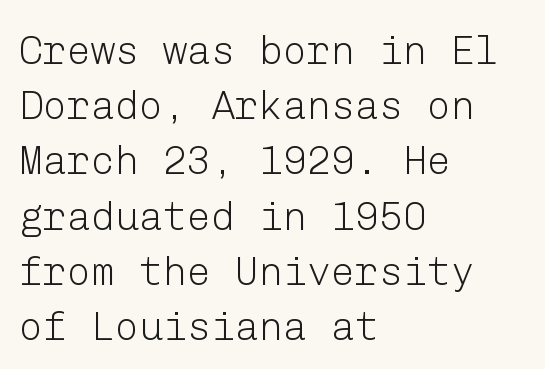
{"serif": "no", "italic": "no", "bold": "no", "weight": "light", "width": "normal", "stroke_contrast": "low", "x_height": "medium", "underline": "no", "align": "left", "line_spacing": "normal", "line_spacing_ratio": 1.38, "letter_spacing": "normal", "letter_spacing_em": 0.0, "glyph_px": 40}
